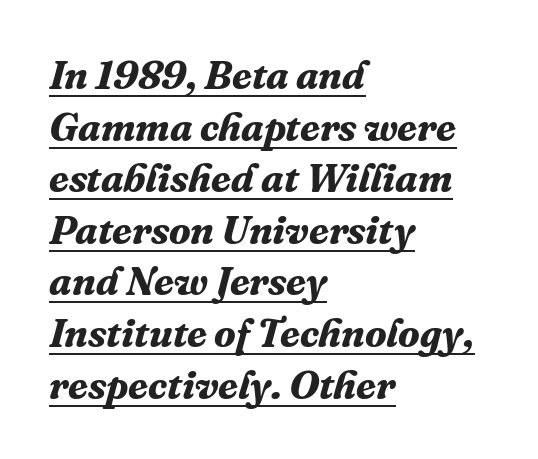
The image shows 40 px bold serif type, italic (leaning right); set left-aligned, normal line spacing (1.29x), normal letter spacing, underlined; medium stroke contrast and a medium x-height.
